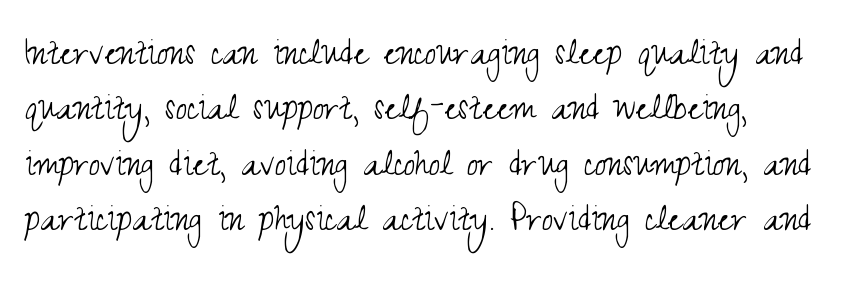
The image shows 42 px light, condensed sans-serif type, upright; set normal line spacing (1.32x), normal letter spacing, not underlined; medium stroke contrast and a small x-height.
